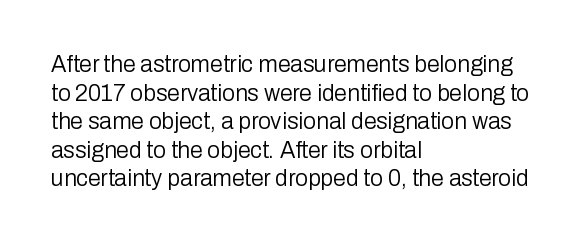
The image shows 23 px text type, upright; set left-aligned, line spacing 1.24x, normal letter spacing, not underlined.
